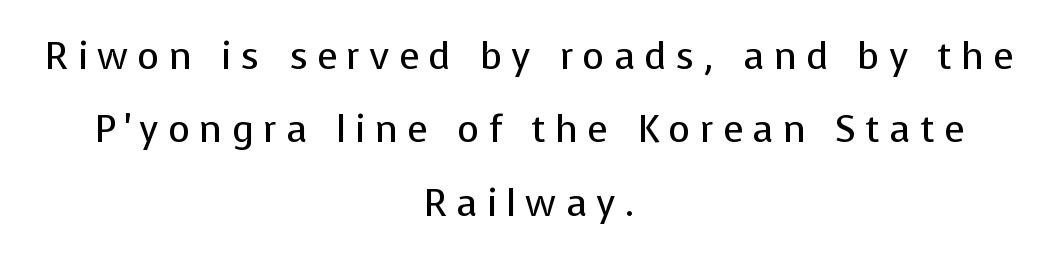
The image shows 38 px regular-weight sans-serif type, upright; set centered, loose line spacing (1.93x), unusually wide letter spacing (+0.24 em), not underlined; low stroke contrast and a medium x-height.
